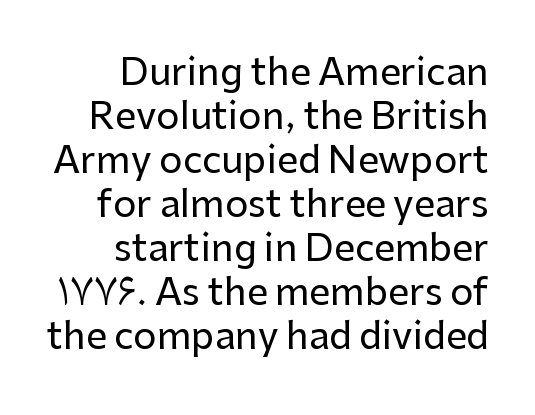
Q: Is the text italic (slanted)? A: No, it is upright.
Q: Is the typeface a serif or a sans-serif typeface? A: Sans-serif.
Q: Is the text underlined? A: No.
Q: How is the paragraph aligned? A: Right-aligned.
Q: Is the spacing between letters normal or unusually wide? A: Normal.
Q: Width (condensed, normal, or wide)? A: Normal.
Q: Stroke contrast? A: Low.
Q: x-height? A: Medium.
Q: Monospaced? A: No.
